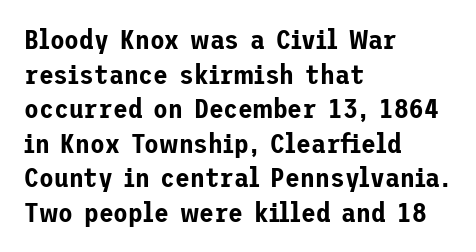
The image shows 27 px text type, upright; set left-aligned, normal line spacing (1.28x), normal letter spacing, not underlined.
